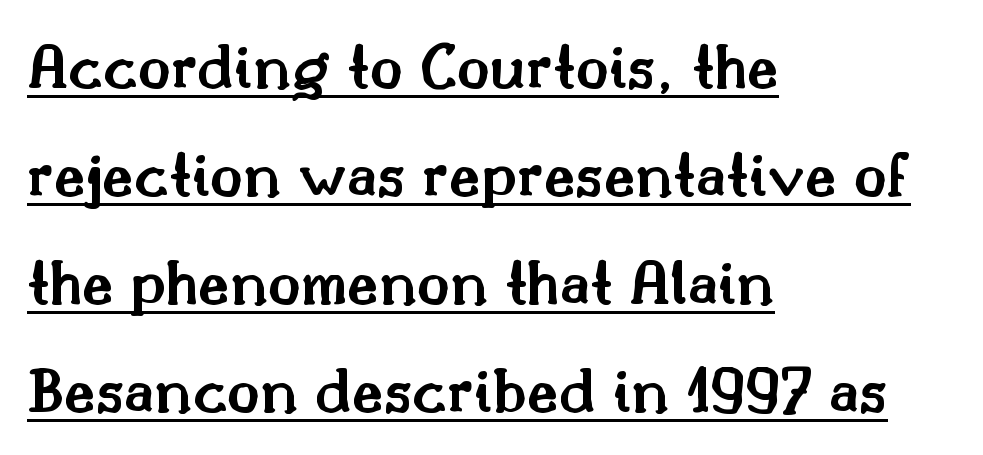
The image shows 68 px semibold serif type, upright; set left-aligned, normal line spacing (1.59x), normal letter spacing, underlined; medium stroke contrast and a small x-height.
